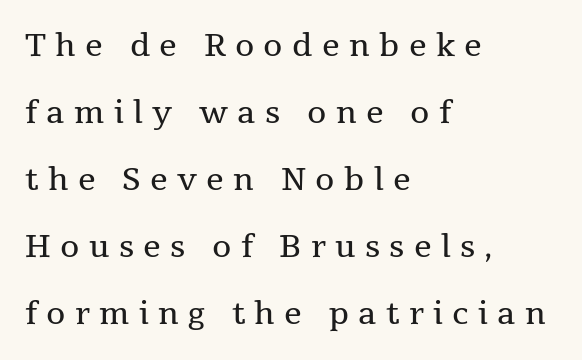
Q: Is the text bold? A: No.
Q: Is the text italic (slanted)? A: No, it is upright.
Q: Is the typeface a serif or a sans-serif typeface? A: Serif.
Q: Is the text underlined? A: No.
Q: How is the paragraph aligned? A: Left-aligned.
Q: Is the spacing between letters normal or unusually wide? A: Unusually wide.
Q: Is the spacing between lines tight, normal or loose? A: Loose.
Q: Width (condensed, normal, or wide)? A: Normal.
Q: Stroke contrast? A: Medium.
Q: x-height? A: Medium.
Q: Monospaced? A: No.
